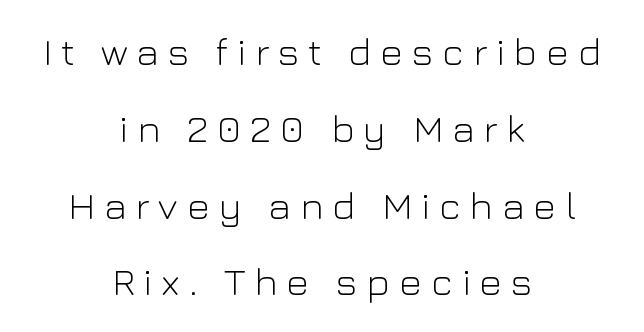
Is this a fixed-width face? No — the glyphs have proportional, varying widths. Type style note: lacks serifs. Notice how the passage keeps no hard edge, just a central spine. Successive baselines arrive slowly, with a big drop between each. Vertical strokes here are truly vertical. A typesetter would call this heavily tracked-out type.
